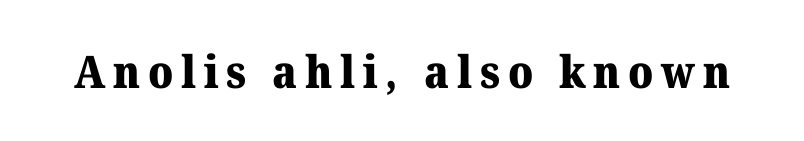
You could not count columns in this text — the font is proportionally spaced. Are there feet on the stems? There are — it's a serif. These words are printed bold, with thick strokes throughout. This rendering features lettering with no underline. This sample uses an upright cut, with every glyph sitting square on the baseline.
